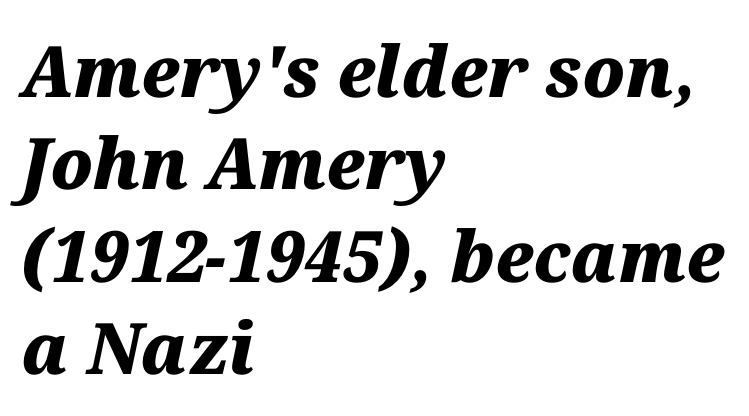
{"italic": "yes", "lean": "right", "slant_degrees": 12, "bold": "yes", "weight": "heavy", "width": "normal", "stroke_contrast": "medium", "x_height": "medium", "monospaced": "no", "underline": "no", "align": "left", "line_spacing": "normal", "line_spacing_ratio": 1.3, "letter_spacing": "normal", "letter_spacing_em": 0.0, "glyph_px": 71}
